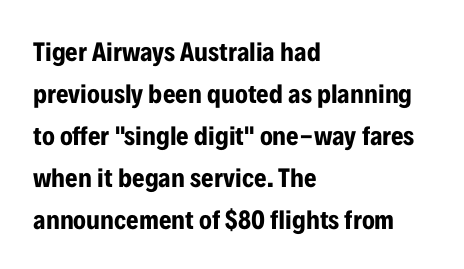
{"italic": "no", "bold": "yes", "underline": "no", "align": "left", "line_spacing": "normal", "line_spacing_ratio": 1.56, "letter_spacing": "normal", "letter_spacing_em": 0.0, "glyph_px": 27}
